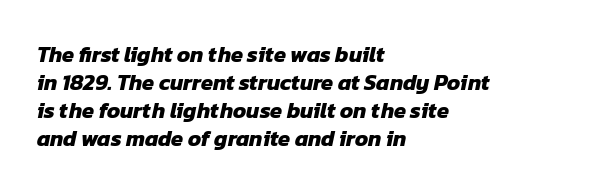
The setting favours the left margin, as ordinary paragraphs usually do. Students, this is bold: see how much ink each stroke carries. The type is set solid horizontally, with unmodified tracking. This rendering features lettering with no underline.
